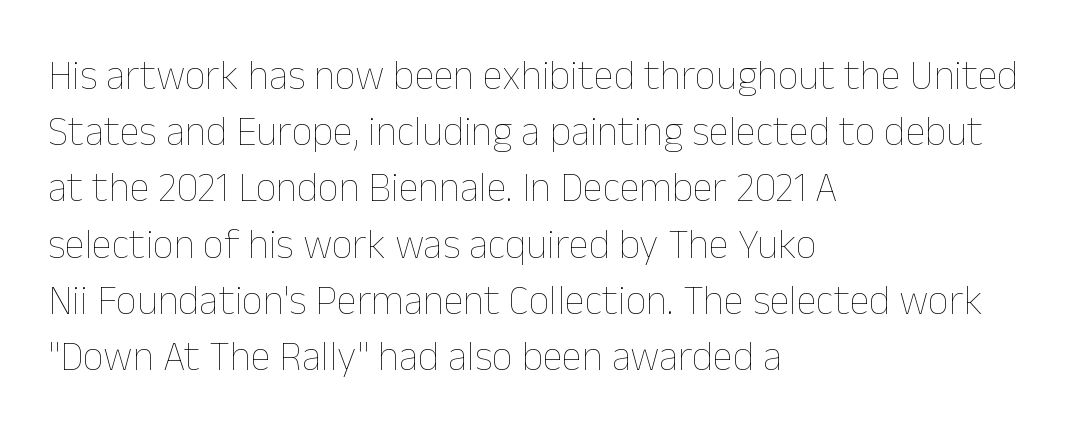
The image shows 41 px thin type, upright; set left-aligned, normal line spacing (1.37x), normal letter spacing, not underlined; low stroke contrast and a medium x-height.
